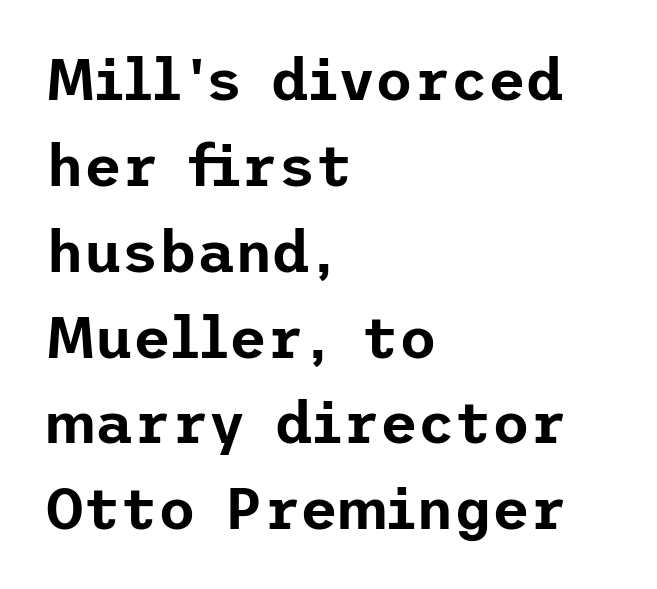
Q: Is the text italic (slanted)? A: No, it is upright.
Q: Is the typeface a serif or a sans-serif typeface? A: Sans-serif.
Q: Is the text underlined? A: No.
Q: How is the paragraph aligned? A: Left-aligned.
Q: Is the spacing between letters normal or unusually wide? A: Normal.
Q: Is the spacing between lines tight, normal or loose? A: Normal.
Q: Width (condensed, normal, or wide)? A: Normal.
Q: Stroke contrast? A: Low.
Q: x-height? A: Medium.
